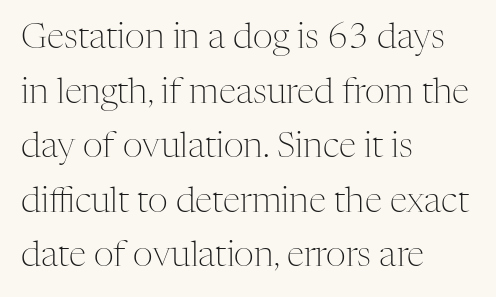
The image shows 35 px light serif type, upright; set left-aligned, normal line spacing (1.56x), normal letter spacing, not underlined; medium stroke contrast and a medium x-height.
